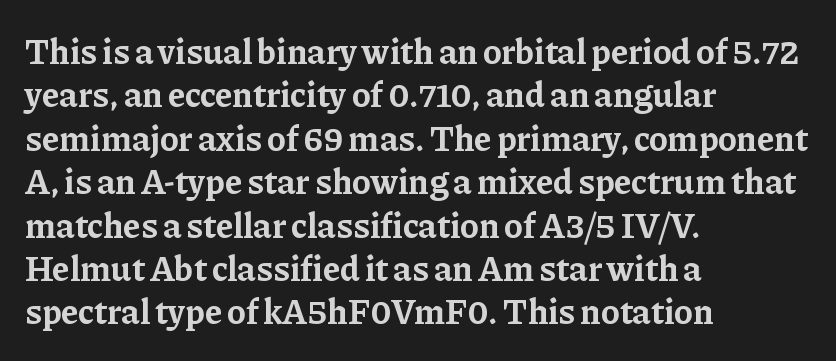
These lines are composed in type with serifs. Emphasis by weight is at full strength: bold. The rendering anchors every line to the left-hand side. Varying glyph widths throughout — classic text-font behaviour. Upright lettering throughout.
